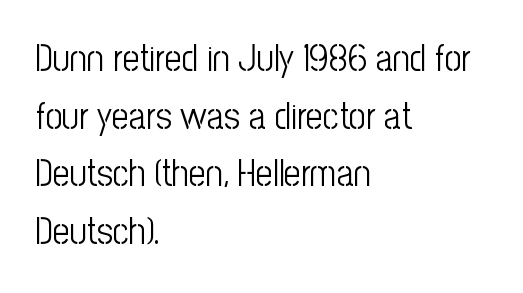
Look at the tracking — it's just the regular setting, nothing added. Regarding leading, the lines here are spaced in the standard way. In terms of posture, this sample is upright. A bare baseline throughout the passage. You could not count columns in this text — the font is proportionally spaced.
